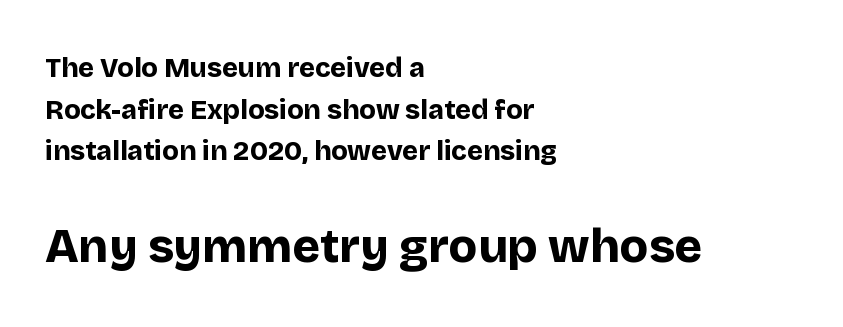
{"serif": "no", "italic": "no", "bold": "yes", "weight": "bold", "width": "normal", "stroke_contrast": "low", "x_height": "large", "monospaced": "no", "underline": "no", "align": "left", "line_spacing": "normal", "line_spacing_ratio": 1.54, "letter_spacing": "normal", "letter_spacing_em": 0.0, "larger_block": "second", "size_ratio": 1.74, "glyph_px": 47}
